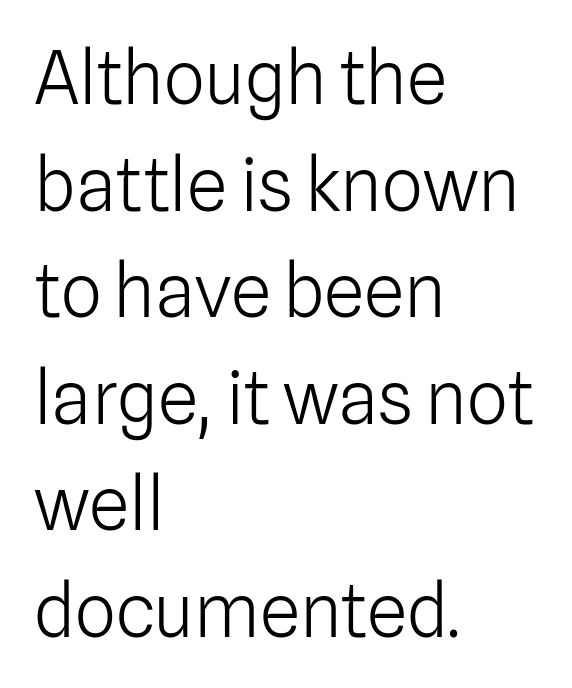
Honestly, the row spacing looks completely unremarkable. Here the designer chose a conventional face with non-uniform glyph widths. The space beneath each line is pristine and unruled. Characters follow at the spacing the type designer built in. Italic: no, the glyphs are upright roman.
